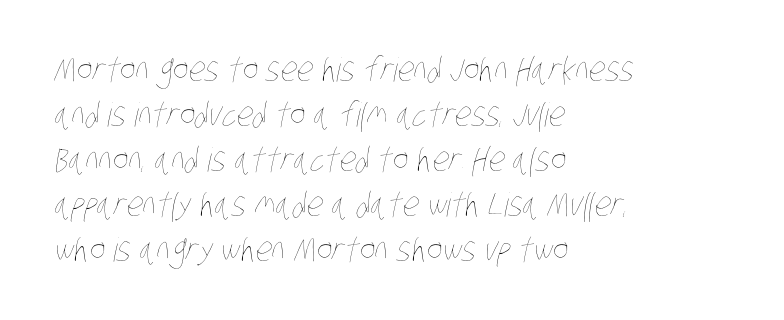
The image shows 33 px thin, condensed type; set left-aligned, normal line spacing (1.36x), normal letter spacing, not underlined; low stroke contrast and a large x-height.
